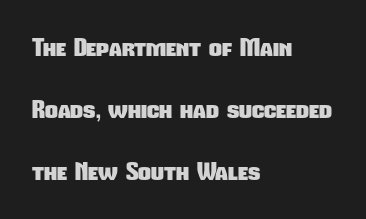
The image shows 25 px bold type; set left-aligned, loose line spacing (2.48x), normal letter spacing, not underlined.
